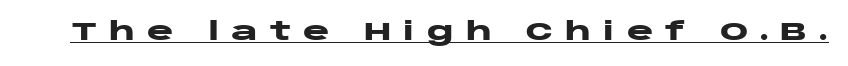
Heft: maximum for text — a bold. Descenders here cross a horizontal rule under the line. A roman cut, with each character standing at attention. Between one letter and the next there's a generous, obvious gap.
